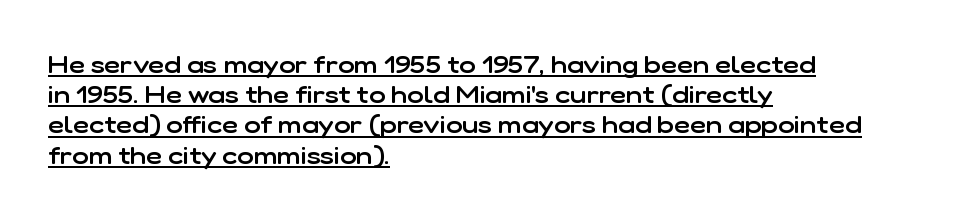
Q: Is the text bold? A: Semi-bold.
Q: Is the text italic (slanted)? A: No, it is upright.
Q: Is the text underlined? A: Yes.
Q: How is the paragraph aligned? A: Left-aligned.
Q: Is the spacing between letters normal or unusually wide? A: Normal.
